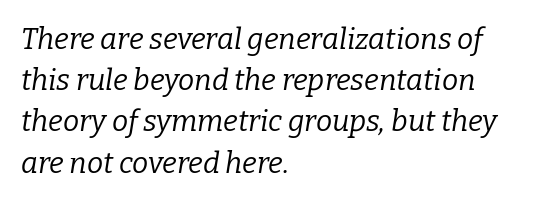
Descenders hang freely into open space. Note: serifs present on the glyphs. This sample has the flowing, uneven cadence of proportional lettering. Counters stay open thanks to moderate or lighter strokes.
